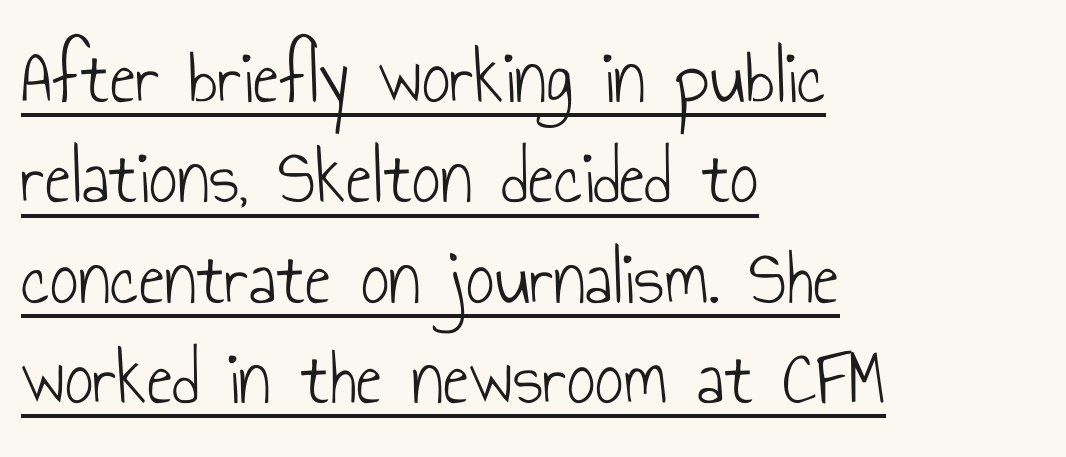
The image shows 79 px light, condensed sans-serif type, upright; set left-aligned, normal line spacing (1.27x), normal letter spacing, underlined; low stroke contrast and a small x-height.
